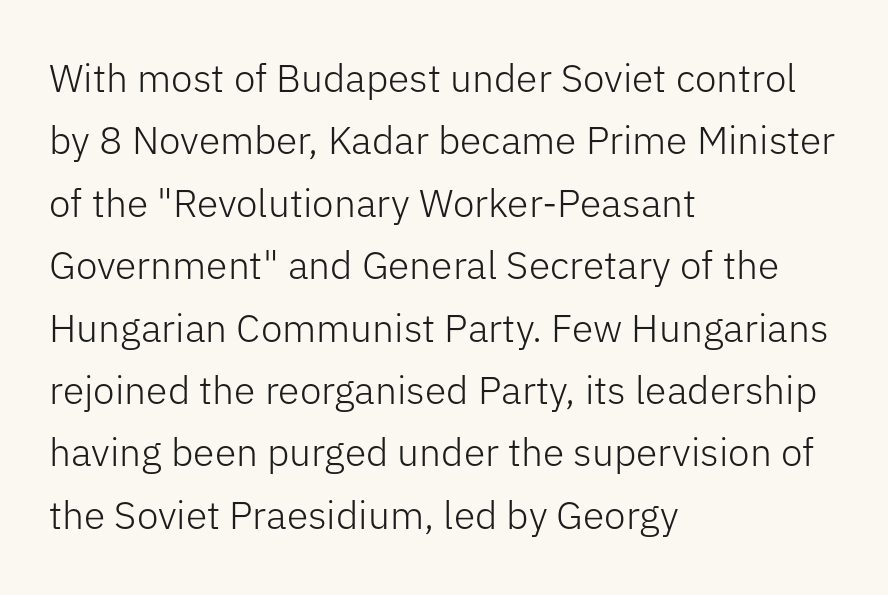
Q: Is the text bold? A: No.
Q: Is the text italic (slanted)? A: No, it is upright.
Q: Is the typeface a serif or a sans-serif typeface? A: Sans-serif.
Q: Is the text underlined? A: No.
Q: How is the paragraph aligned? A: Left-aligned.
Q: Is the spacing between letters normal or unusually wide? A: Normal.
Q: Is the spacing between lines tight, normal or loose? A: Normal.
Q: Width (condensed, normal, or wide)? A: Normal.
Q: Stroke contrast? A: Low.
Q: x-height? A: Medium.
Q: Monospaced? A: No.
